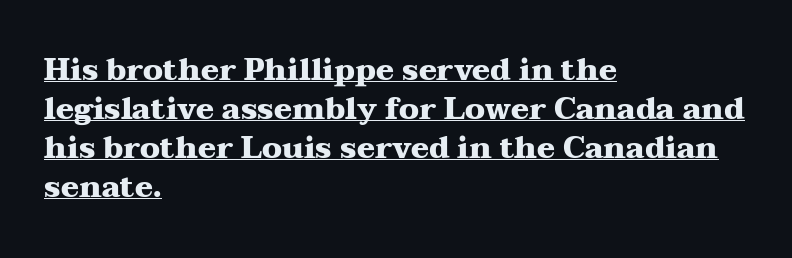
The lines are quadded left. The face used here is proportionally spaced, like ordinary book or web type. Check where the strokes stop: tiny serifs finish them off. Is the type bold? Yes — the strokes are clearly thick and heavy.
